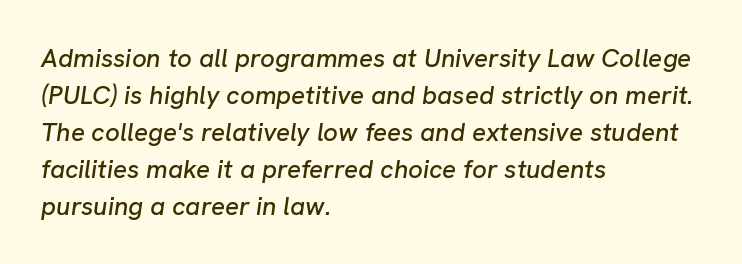
Q: Is the text italic (slanted)? A: Yes, it leans right by about 8 degrees.
Q: Is the text underlined? A: No.
Q: How is the paragraph aligned? A: Left-aligned.
Q: Is the spacing between letters normal or unusually wide? A: Normal.
Q: Is the spacing between lines tight, normal or loose? A: Normal.
